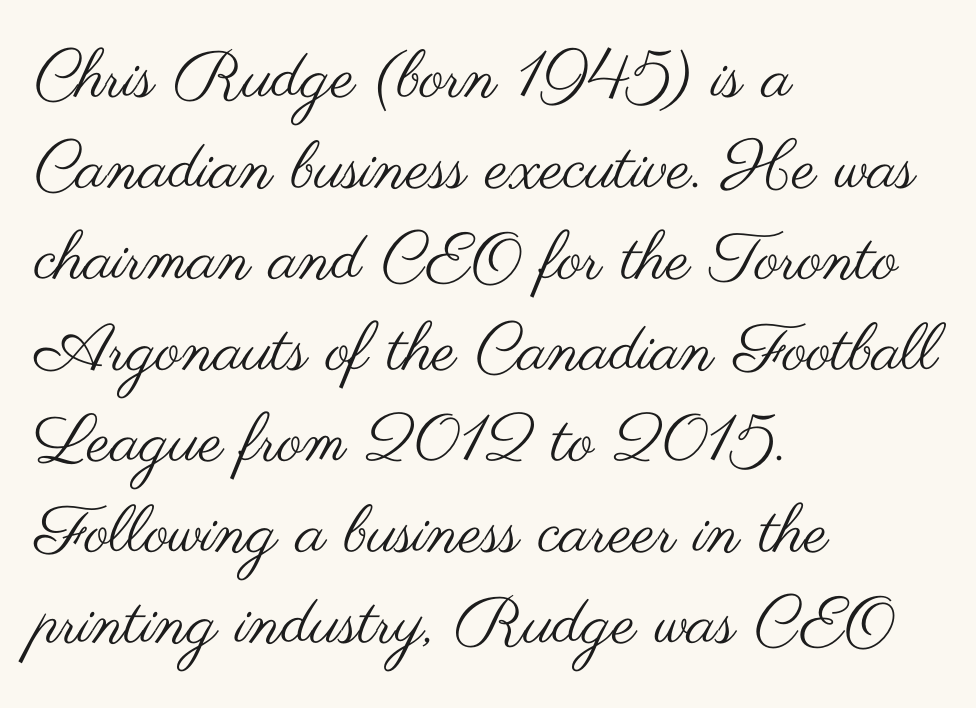
The image shows 66 px regular-weight, wide sans-serif type; set left-aligned, normal line spacing (1.38x), normal letter spacing, not underlined; medium stroke contrast and a small x-height.
